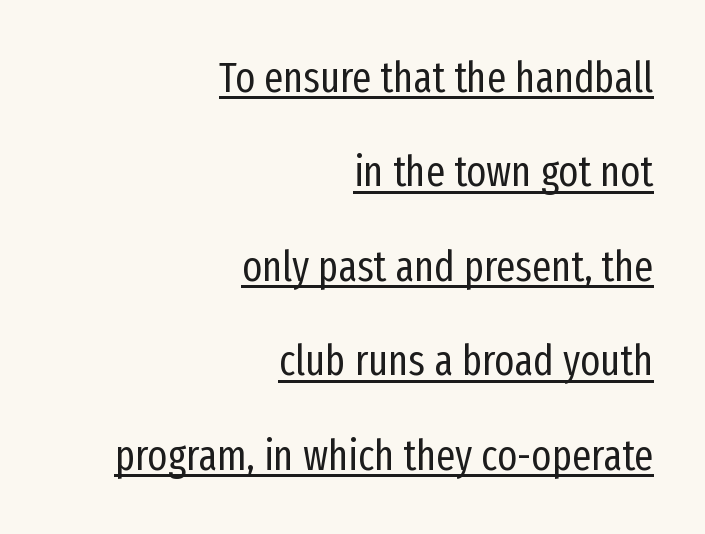
Q: Is the text bold? A: No.
Q: Is the text italic (slanted)? A: No, it is upright.
Q: Is the typeface a serif or a sans-serif typeface? A: Sans-serif.
Q: Is the text underlined? A: Yes.
Q: How is the paragraph aligned? A: Right-aligned.
Q: Is the spacing between letters normal or unusually wide? A: Normal.
Q: Is the spacing between lines tight, normal or loose? A: Loose.
Q: Width (condensed, normal, or wide)? A: Condensed.
Q: Stroke contrast? A: Low.
Q: x-height? A: Medium.
Q: Monospaced? A: No.
